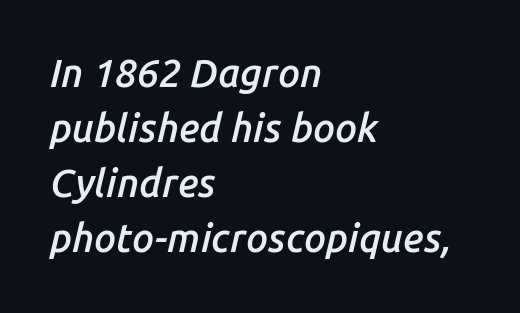
Q: Is the text bold? A: Semi-bold.
Q: Is the text italic (slanted)? A: Yes, it leans right by about 14 degrees.
Q: Is the text underlined? A: No.
Q: How is the paragraph aligned? A: Left-aligned.
Q: Is the spacing between letters normal or unusually wide? A: Normal.
Q: Is the spacing between lines tight, normal or loose? A: Normal.
Q: Width (condensed, normal, or wide)? A: Normal.
Q: Stroke contrast? A: Low.
Q: x-height? A: Medium.
Q: Monospaced? A: No.
